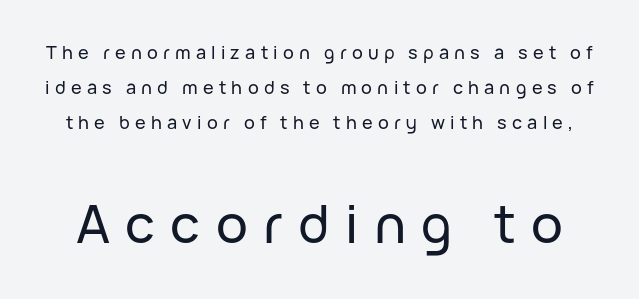
Q: Is the text italic (slanted)? A: No, it is upright.
Q: Is the typeface a serif or a sans-serif typeface? A: Sans-serif.
Q: Is the text underlined? A: No.
Q: Is the spacing between letters normal or unusually wide? A: Unusually wide.
Q: Is the spacing between lines tight, normal or loose? A: Loose.
Q: Which block of text is set in a larger size, the first (top) or the second (bottom)? A: The second (bottom) one.
Q: Width (condensed, normal, or wide)? A: Normal.
Q: Stroke contrast? A: Low.
Q: x-height? A: Medium.
Q: Monospaced? A: No.
